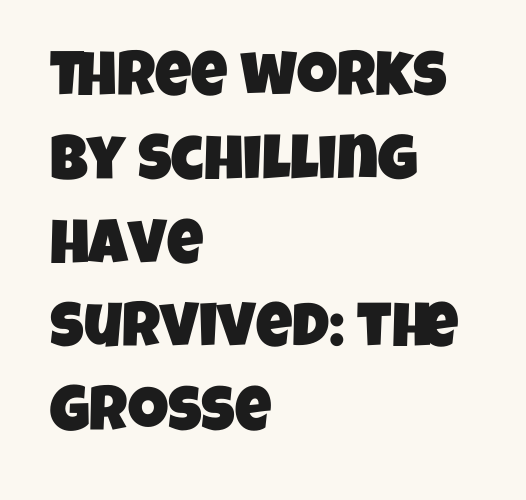
The image shows 63 px condensed sans-serif type; set left-aligned, normal line spacing (1.33x), normal letter spacing, not underlined; low stroke contrast and a large x-height.
